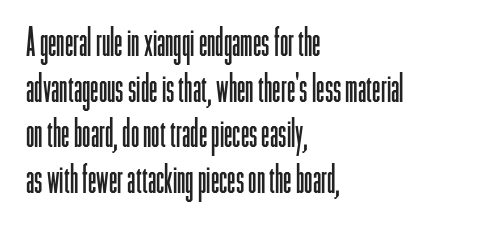
{"serif": "no", "italic": "no", "bold": "no", "weight": "light", "width": "condensed", "stroke_contrast": "low", "x_height": "medium", "monospaced": "no", "underline": "no", "align": "left", "line_spacing_ratio": 1.2, "letter_spacing": "normal", "letter_spacing_em": 0.0, "glyph_px": 38}
